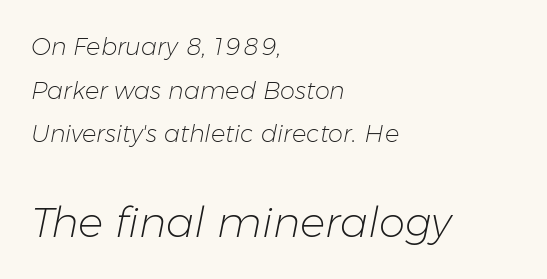
{"italic": "yes", "lean": "right", "slant_degrees": 11, "bold": "no", "weight": "light", "width": "normal", "stroke_contrast": "low", "x_height": "medium", "monospaced": "no", "underline": "no", "align": "left", "line_spacing_ratio": 1.82, "letter_spacing": "normal", "letter_spacing_em": 0.0, "larger_block": "second", "size_ratio": 1.75, "glyph_px": 42}
